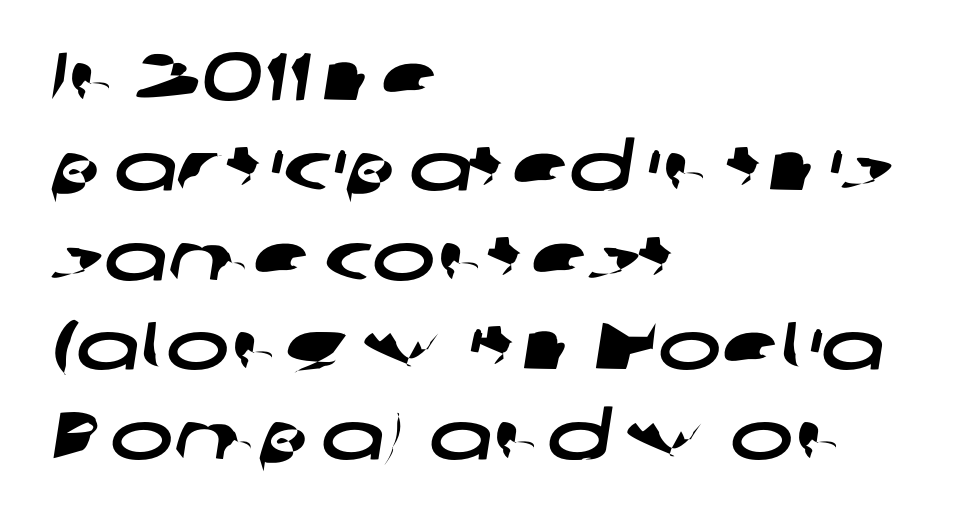
Q: Is the typeface a serif or a sans-serif typeface? A: Sans-serif.
Q: Is the text underlined? A: No.
Q: How is the paragraph aligned? A: Left-aligned.
Q: Is the spacing between letters normal or unusually wide? A: Normal.
Q: Is the spacing between lines tight, normal or loose? A: Normal.
Q: Width (condensed, normal, or wide)? A: Wide.
Q: Stroke contrast? A: Low.
Q: x-height? A: Medium.
Q: Monospaced? A: No.
